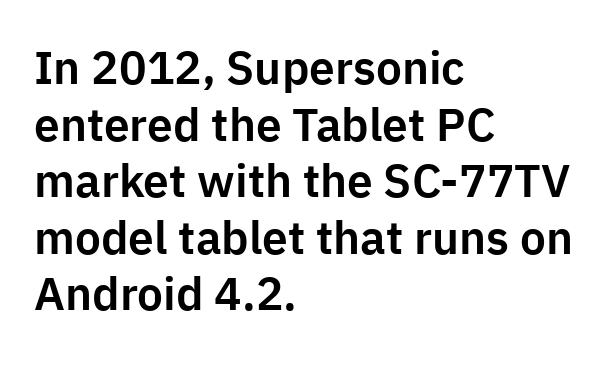
{"serif": "no", "italic": "no", "width": "normal", "stroke_contrast": "low", "x_height": "medium", "monospaced": "no", "underline": "no", "align": "left", "line_spacing_ratio": 1.23, "letter_spacing": "normal", "letter_spacing_em": 0.0, "glyph_px": 46}
